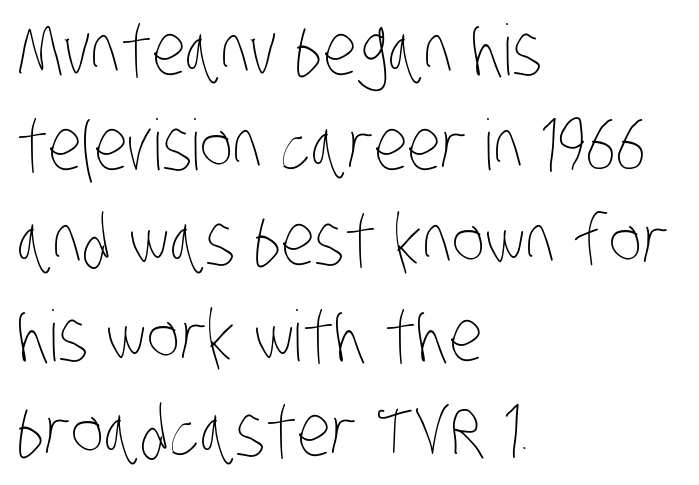
Does the leading feel generous? No, just average. Check the space under the baseline: it is left empty. In terms of letterspacing, this is plain default setting. Spacing verdict: proportional, widths tailored to each character. Line starts are locked; line ends wander.
